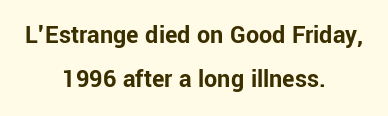
{"italic": "no", "bold": "yes", "underline": "no", "align": "center", "line_spacing": "normal", "line_spacing_ratio": 1.7, "letter_spacing": "normal", "letter_spacing_em": 0.0, "glyph_px": 26}
